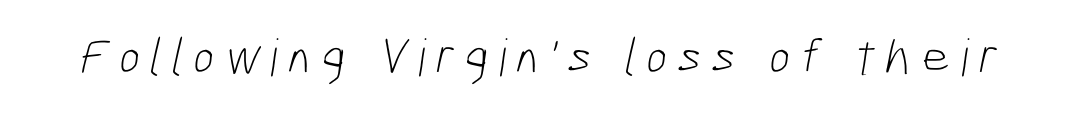
Glance below the letters and you will spot only blank space. Note the varied advance widths — an 'i' is clearly narrower than an 'm'. Stroke terminals: plain, sans-serif. Nothing heavy about these letters — not bold at all.
